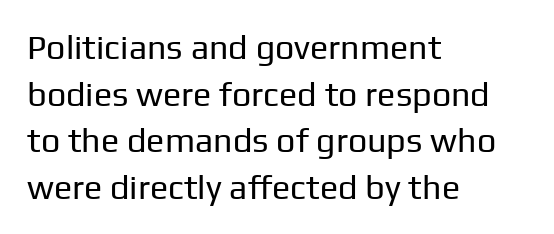
Q: Is the text bold? A: No.
Q: Is the text italic (slanted)? A: No, it is upright.
Q: Is the typeface a serif or a sans-serif typeface? A: Sans-serif.
Q: Is the text underlined? A: No.
Q: How is the paragraph aligned? A: Left-aligned.
Q: Is the spacing between letters normal or unusually wide? A: Normal.
Q: Is the spacing between lines tight, normal or loose? A: Normal.
Q: Width (condensed, normal, or wide)? A: Normal.
Q: Stroke contrast? A: Low.
Q: x-height? A: Medium.
Q: Monospaced? A: No.
